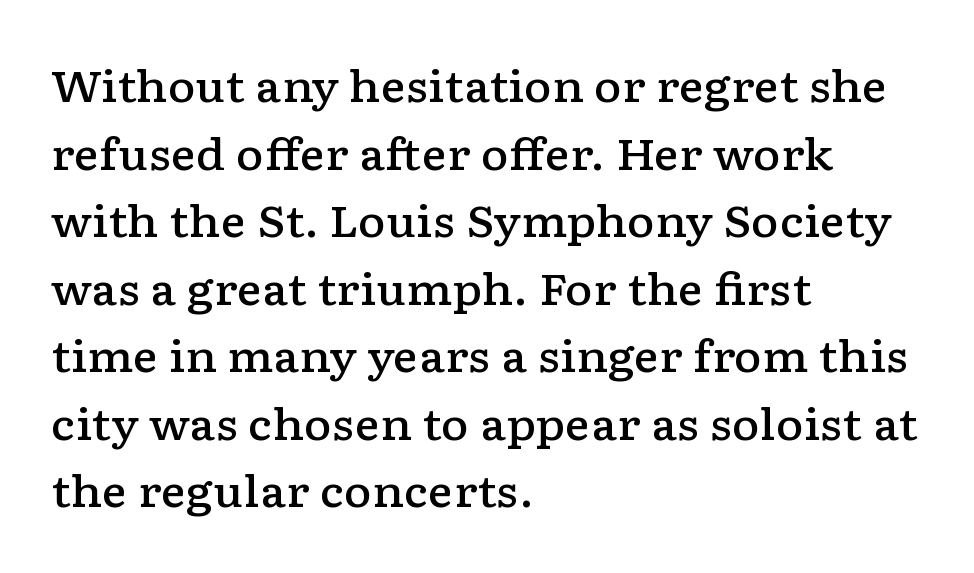
The image shows 43 px semibold, wide serif type, upright; set left-aligned, normal line spacing (1.57x), normal letter spacing, not underlined; low stroke contrast and a medium x-height.
